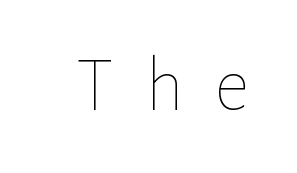
{"italic": "no", "bold": "no", "weight": "thin", "width": "normal", "stroke_contrast": "low", "x_height": "medium", "monospaced": "no", "underline": "no", "letter_spacing": "wide", "letter_spacing_em": 0.4, "glyph_px": 78}
